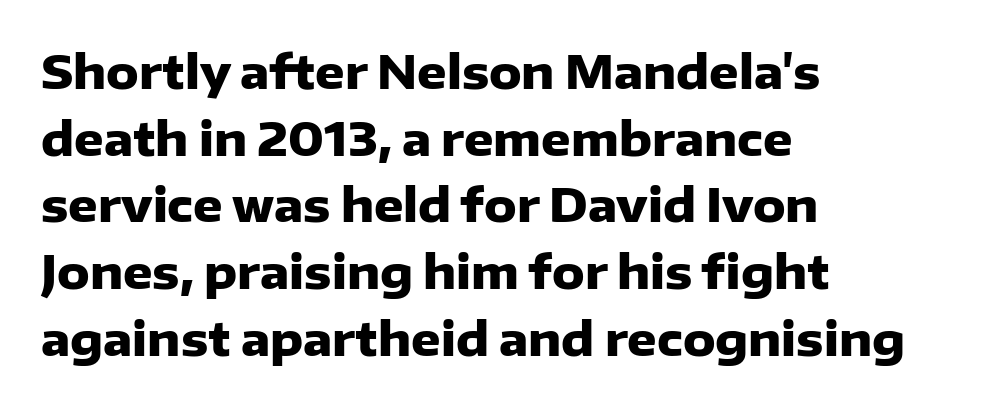
Q: Is the text bold? A: Yes.
Q: Is the text italic (slanted)? A: No, it is upright.
Q: Is the typeface a serif or a sans-serif typeface? A: Sans-serif.
Q: Is the text underlined? A: No.
Q: How is the paragraph aligned? A: Left-aligned.
Q: Is the spacing between letters normal or unusually wide? A: Normal.
Q: Is the spacing between lines tight, normal or loose? A: Normal.
Q: Width (condensed, normal, or wide)? A: Normal.
Q: Stroke contrast? A: Low.
Q: x-height? A: Medium.
Q: Monospaced? A: No.
